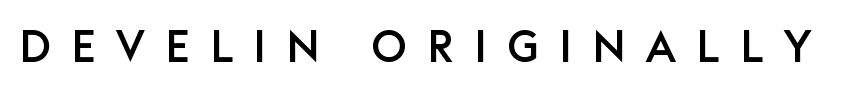
{"serif": "no", "italic": "no", "width": "normal", "stroke_contrast": "low", "x_height": "large", "monospaced": "no", "underline": "no", "letter_spacing": "wide", "letter_spacing_em": 0.46, "glyph_px": 44}
